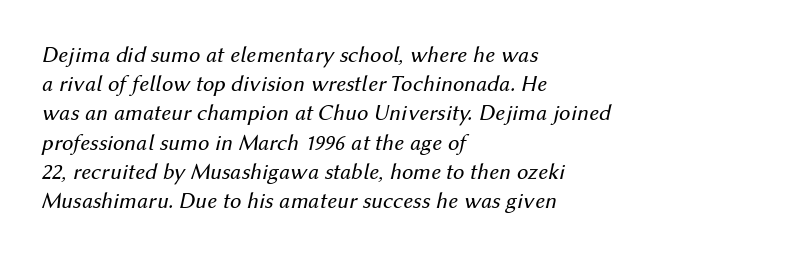
Characters follow at the spacing the type designer built in. Just letters on the line, the space beneath them empty. On a weight scale, this lands at 450 or below. Posture: slanted. Does the leading feel generous? No, just average. Each line starts at the same left margin while the right side varies.
